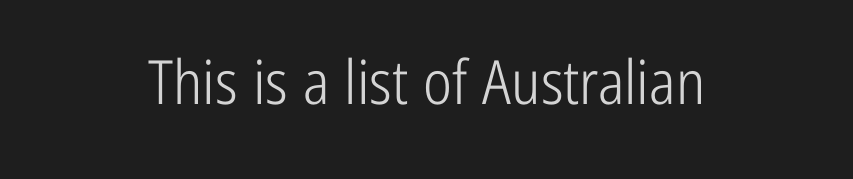
Observe the ordinary spacing: letters are neighbours, not strangers. Nope, no serifs anywhere on these letters. The passage is arranged like a title page — every line centered. The string is rendered with underlining switched off.
